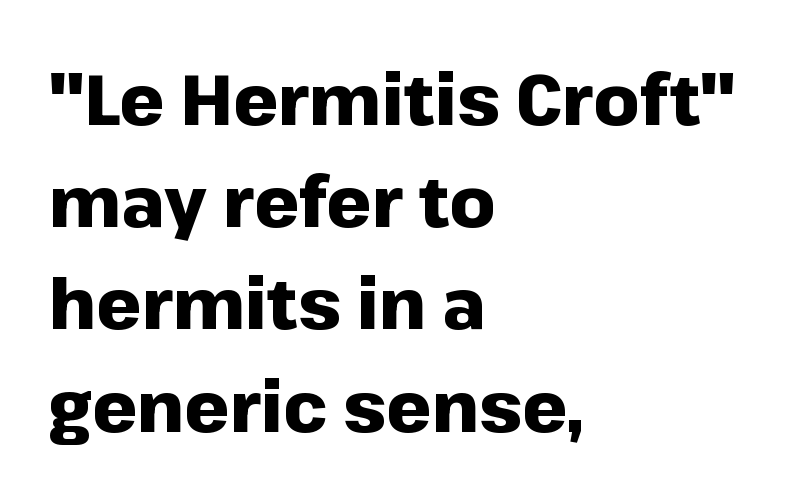
Notice how the stems are strictly vertical — no italics here. Characters follow at the spacing the type designer built in. The words here are not underlined. Does the copy run flush right? No — it runs flush left. Is this a sans? Yes — the strokes have no serifs. Heavy, bold letterforms.
